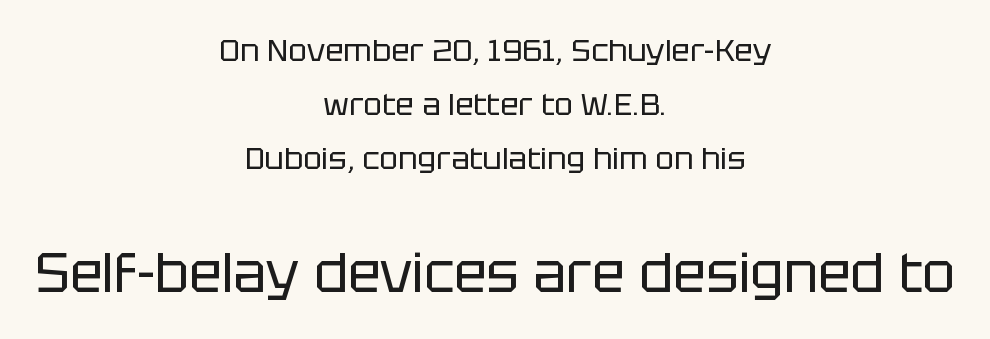
{"serif": "no", "italic": "no", "bold": "no", "weight": "regular", "width": "normal", "stroke_contrast": "low", "x_height": "large", "monospaced": "no", "underline": "no", "align": "center", "line_spacing_ratio": 1.75, "letter_spacing": "normal", "letter_spacing_em": 0.0, "larger_block": "second", "size_ratio": 1.77, "glyph_px": 55}
